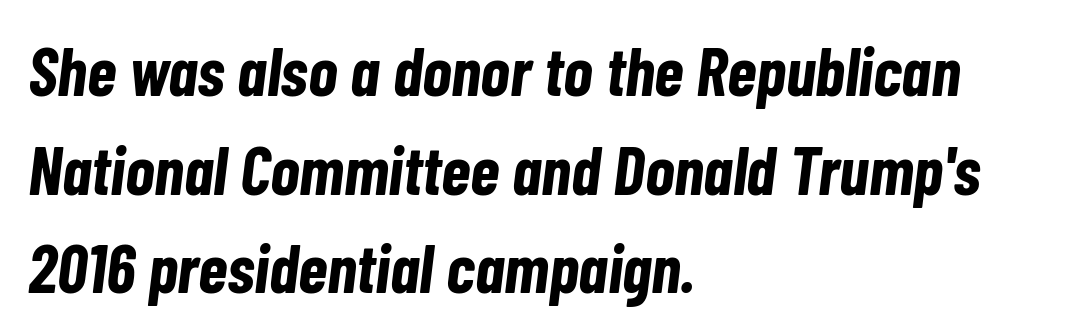
The image shows 68 px bold, condensed type, italic (leaning right); set left-aligned, normal line spacing (1.45x), normal letter spacing, not underlined; low stroke contrast and a medium x-height.
